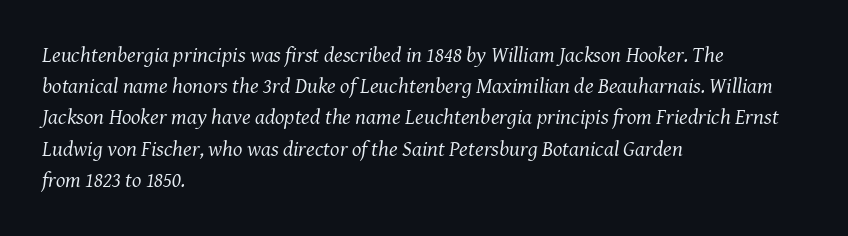
The image shows 22 px text type, italic (leaning right); set left-aligned, normal line spacing (1.42x), normal letter spacing, not underlined.
